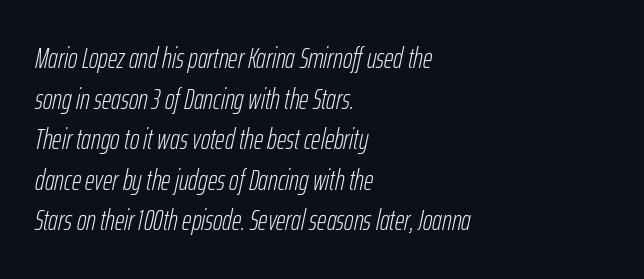
The image shows 29 px light, condensed type, italic (leaning right); set left-aligned, normal line spacing (1.4x), normal letter spacing, not underlined; low stroke contrast and a medium x-height.
